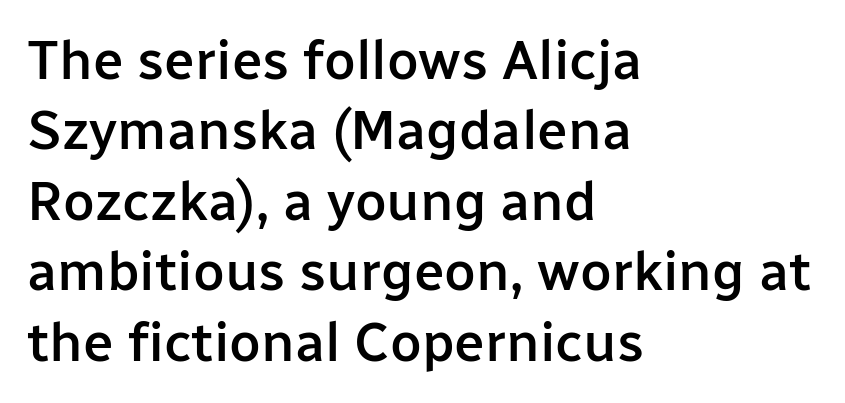
{"serif": "no", "italic": "no", "bold": "semi", "weight": "semibold", "width": "normal", "stroke_contrast": "low", "x_height": "medium", "monospaced": "no", "underline": "no", "align": "left", "line_spacing": "normal", "line_spacing_ratio": 1.28, "letter_spacing": "normal", "letter_spacing_em": 0.0, "glyph_px": 55}
